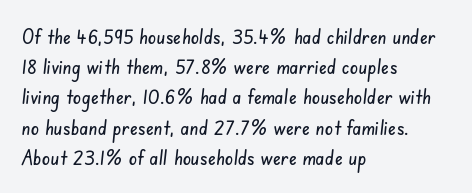
The image shows 21 px text type; set left-aligned, normal line spacing (1.44x), normal letter spacing, not underlined.
